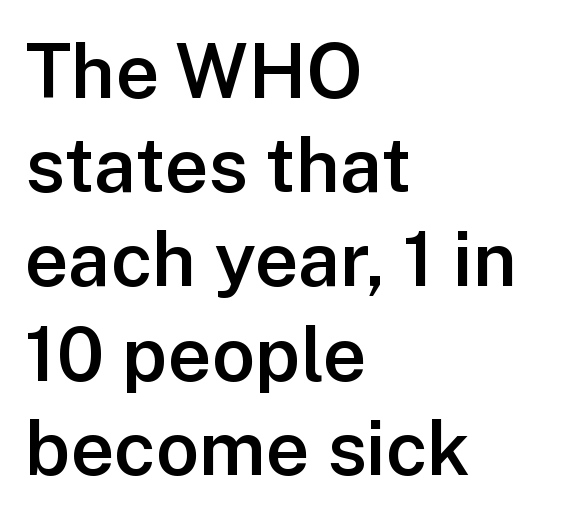
Letter spacing: default. Lines of text with bare space underneath. The rendering uses natural spacing where letterforms have individual widths. Firm but not heavy-handed strokes: this text is semibold.
